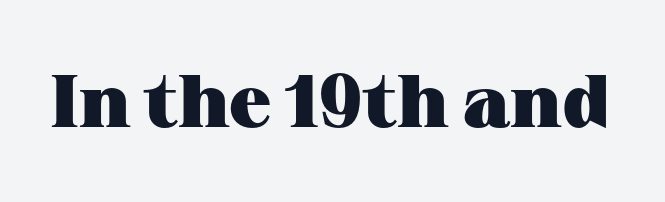
The image shows 75 px heavy, wide serif type, upright; set normal letter spacing, not underlined; medium stroke contrast and a medium x-height.
